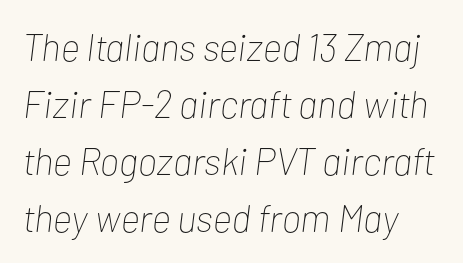
The image shows 38 px thin, condensed type, italic (leaning right); set normal line spacing (1.5x), normal letter spacing, not underlined; low stroke contrast and a medium x-height.
